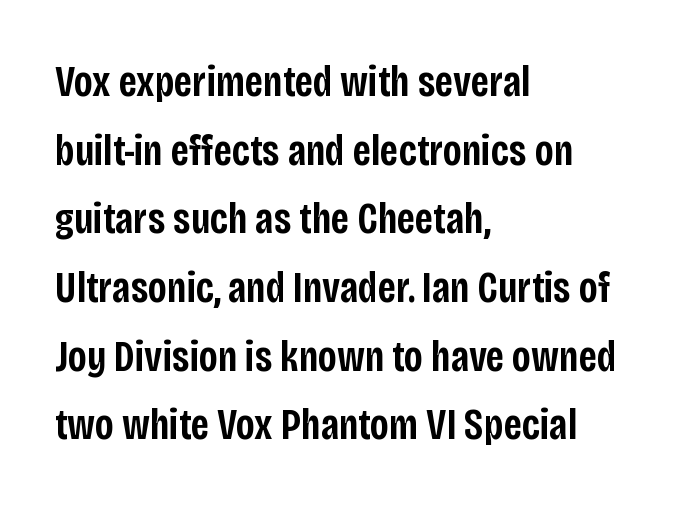
The image shows 44 px semibold, condensed sans-serif type, upright; set left-aligned, normal line spacing (1.56x), normal letter spacing, not underlined; low stroke contrast and a large x-height.
